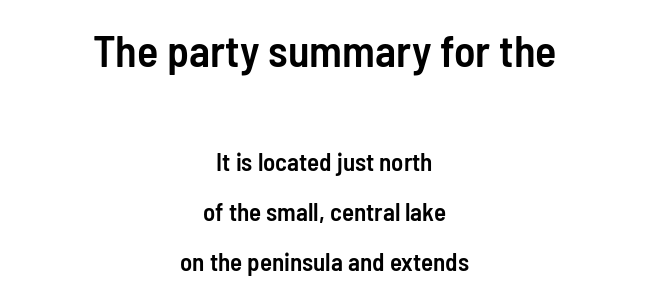
{"serif": "no", "italic": "no", "bold": "semi", "weight": "semibold", "width": "condensed", "stroke_contrast": "low", "x_height": "medium", "monospaced": "no", "underline": "no", "align": "center", "line_spacing": "loose", "line_spacing_ratio": 2.0, "letter_spacing": "normal", "letter_spacing_em": 0.0, "larger_block": "first", "size_ratio": 1.76, "glyph_px": 44}
